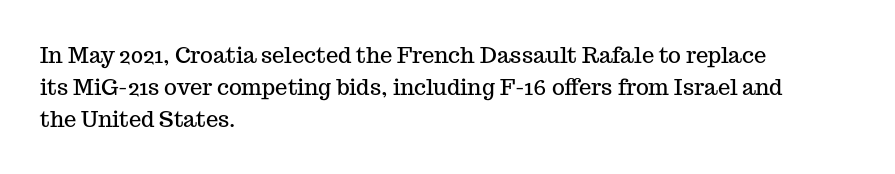
Left-aligned paragraph, ragged on the right. Rendered with straight, roman letterforms. Successive baselines arrive at the customary interval. Descenders are the only things crossing below the line. Is the letter spacing exaggerated? No — it looks like the ordinary default.
